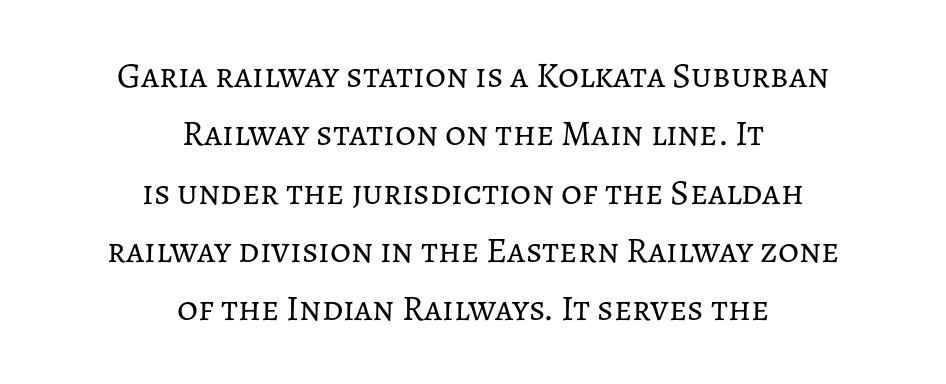
Q: Is the text bold? A: No.
Q: Is the text italic (slanted)? A: No, it is upright.
Q: Is the text underlined? A: No.
Q: How is the paragraph aligned? A: Centered.
Q: Is the spacing between letters normal or unusually wide? A: Normal.
Q: Is the spacing between lines tight, normal or loose? A: Normal.
Q: Width (condensed, normal, or wide)? A: Normal.
Q: Stroke contrast? A: Low.
Q: x-height? A: Medium.
Q: Monospaced? A: No.
